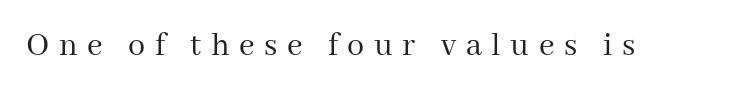
The image shows 34 px regular-weight serif type, upright; set unusually wide letter spacing (+0.28 em), not underlined; medium stroke contrast and a medium x-height.
